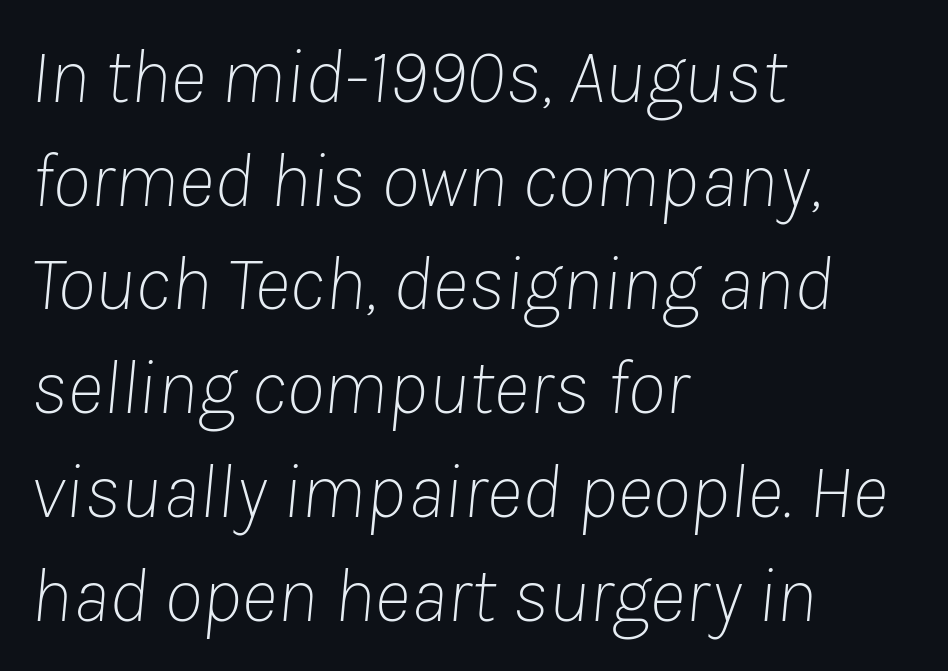
Horizontal alignment here is leftward, the default for most running prose. This block has exactly the height ordinary leading produces. Any mark beneath the type? The region is blank. The axis of the letterforms is tilted away from vertical. Compared with a typical body face, this is equally light or lighter still.
